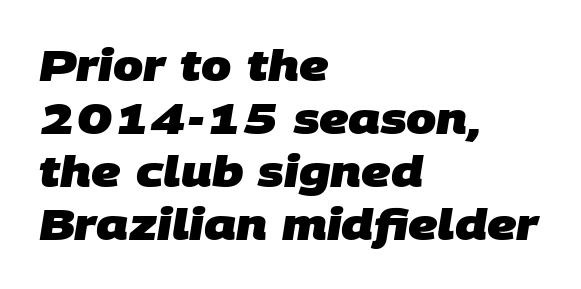
Q: Is the text bold? A: Yes.
Q: Is the typeface a serif or a sans-serif typeface? A: Sans-serif.
Q: Is the text underlined? A: No.
Q: How is the paragraph aligned? A: Left-aligned.
Q: Is the spacing between letters normal or unusually wide? A: Normal.
Q: Width (condensed, normal, or wide)? A: Normal.
Q: Stroke contrast? A: Low.
Q: x-height? A: Large.
Q: Monospaced? A: No.
